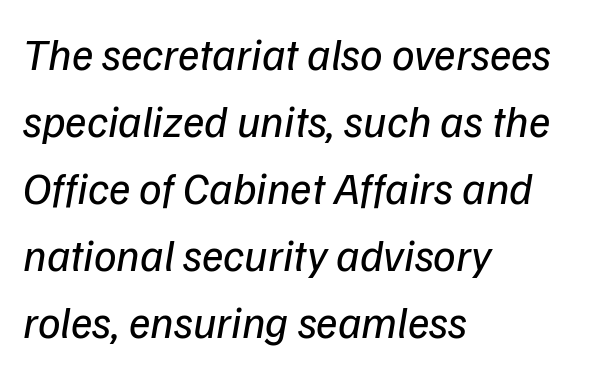
The passage shown has conventional tracking throughout. In terms of letterform style, serifs are entirely absent. Casual observation: everything's shoved over to the left. Lines of text with bare space underneath. This is not heavy type; no bold has been used.
